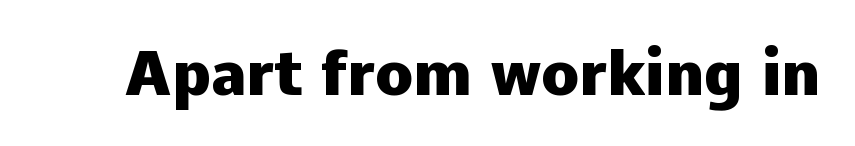
Q: Is the text bold? A: Yes.
Q: Is the text italic (slanted)? A: No, it is upright.
Q: Is the typeface a serif or a sans-serif typeface? A: Sans-serif.
Q: Is the text underlined? A: No.
Q: Is the spacing between letters normal or unusually wide? A: Normal.
Q: Width (condensed, normal, or wide)? A: Normal.
Q: Stroke contrast? A: Low.
Q: x-height? A: Medium.
Q: Monospaced? A: No.
